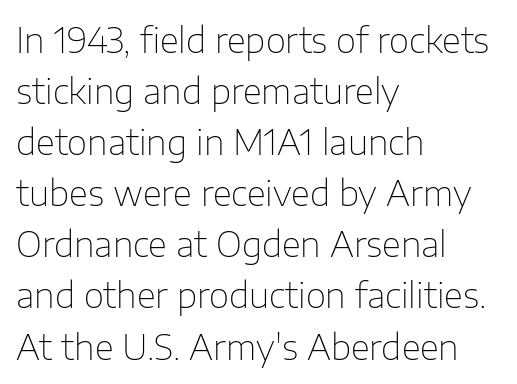
Q: Is the text bold? A: No.
Q: Is the text italic (slanted)? A: No, it is upright.
Q: Is the typeface a serif or a sans-serif typeface? A: Sans-serif.
Q: Is the text underlined? A: No.
Q: How is the paragraph aligned? A: Left-aligned.
Q: Is the spacing between letters normal or unusually wide? A: Normal.
Q: Is the spacing between lines tight, normal or loose? A: Normal.
Q: Width (condensed, normal, or wide)? A: Normal.
Q: Stroke contrast? A: Low.
Q: x-height? A: Medium.
Q: Monospaced? A: No.
